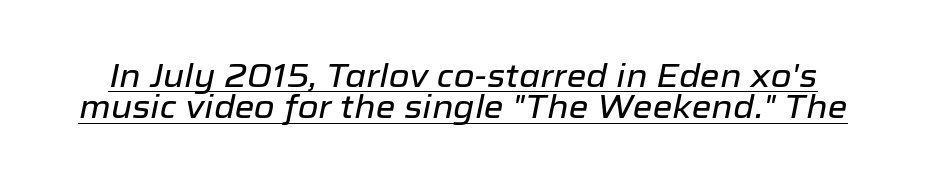
{"italic": "yes", "lean": "right", "slant_degrees": 12, "width": "normal", "stroke_contrast": "low", "x_height": "medium", "monospaced": "no", "underline": "yes", "line_spacing": "tight", "line_spacing_ratio": 0.98, "letter_spacing": "normal", "letter_spacing_em": 0.0, "glyph_px": 32}
